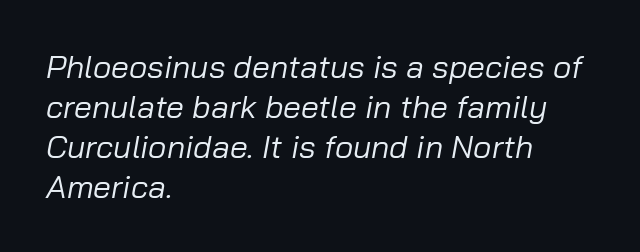
{"italic": "yes", "lean": "right", "slant_degrees": 10, "bold": "no", "weight": "regular", "width": "normal", "stroke_contrast": "low", "x_height": "medium", "monospaced": "no", "underline": "no", "align": "left", "line_spacing": "normal", "line_spacing_ratio": 1.25, "letter_spacing": "normal", "letter_spacing_em": 0.0, "glyph_px": 32}
